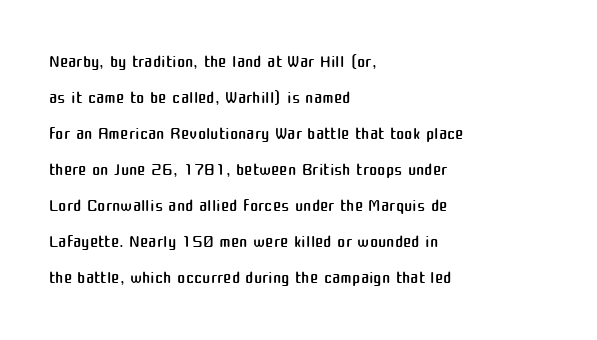
The image shows 25 px text type, upright; set left-aligned, normal line spacing (1.44x), normal letter spacing, not underlined.
